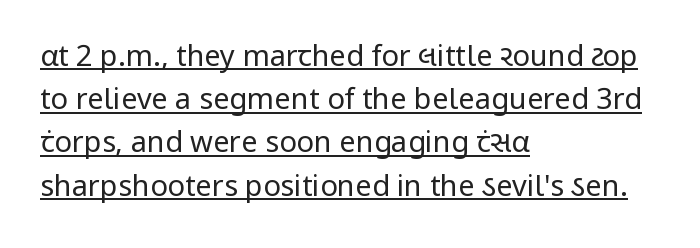
{"serif": "no", "italic": "no", "bold": "no", "weight": "regular", "width": "normal", "stroke_contrast": "low", "x_height": "medium", "monospaced": "no", "underline": "yes", "align": "left", "line_spacing": "normal", "line_spacing_ratio": 1.49, "letter_spacing": "normal", "letter_spacing_em": 0.0, "glyph_px": 29}
